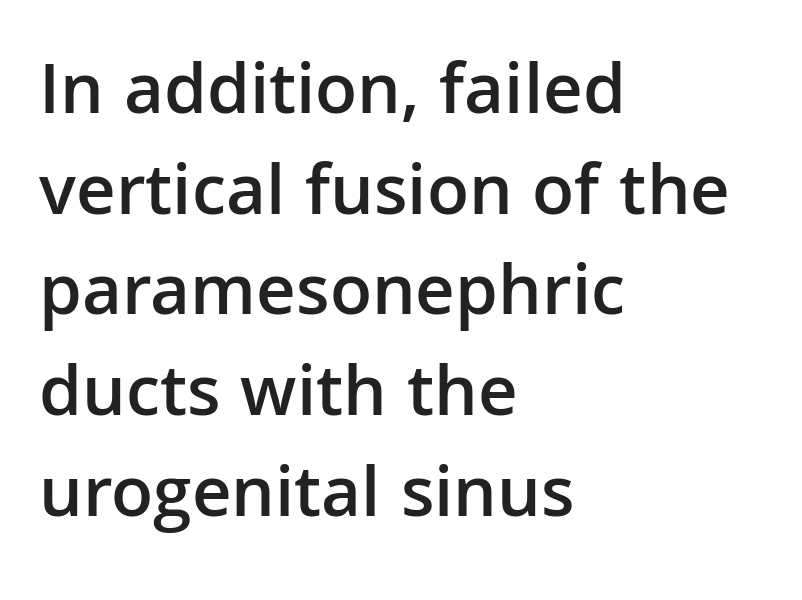
Q: Is the text bold? A: Semi-bold.
Q: Is the text italic (slanted)? A: No, it is upright.
Q: Is the typeface a serif or a sans-serif typeface? A: Sans-serif.
Q: Is the text underlined? A: No.
Q: How is the paragraph aligned? A: Left-aligned.
Q: Is the spacing between letters normal or unusually wide? A: Normal.
Q: Is the spacing between lines tight, normal or loose? A: Normal.
Q: Width (condensed, normal, or wide)? A: Normal.
Q: Stroke contrast? A: Low.
Q: x-height? A: Medium.
Q: Monospaced? A: No.
